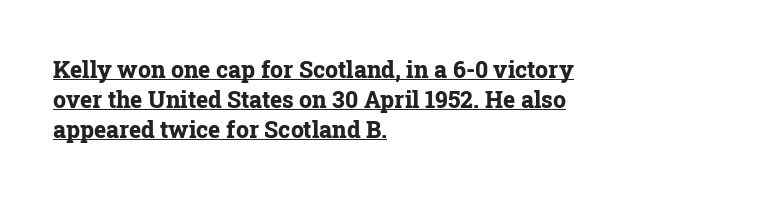
Q: Is the text bold? A: Yes.
Q: Is the text italic (slanted)? A: No, it is upright.
Q: Is the text underlined? A: Yes.
Q: How is the paragraph aligned? A: Left-aligned.
Q: Is the spacing between letters normal or unusually wide? A: Normal.
Q: Is the spacing between lines tight, normal or loose? A: Normal.
